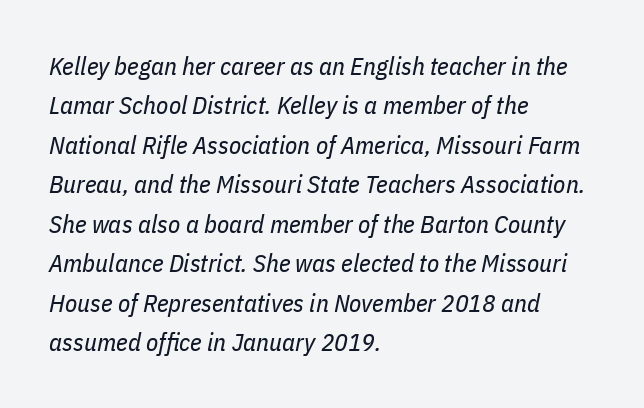
The image shows 25 px text type, italic (leaning right); set left-aligned, normal line spacing (1.58x), normal letter spacing, not underlined.
